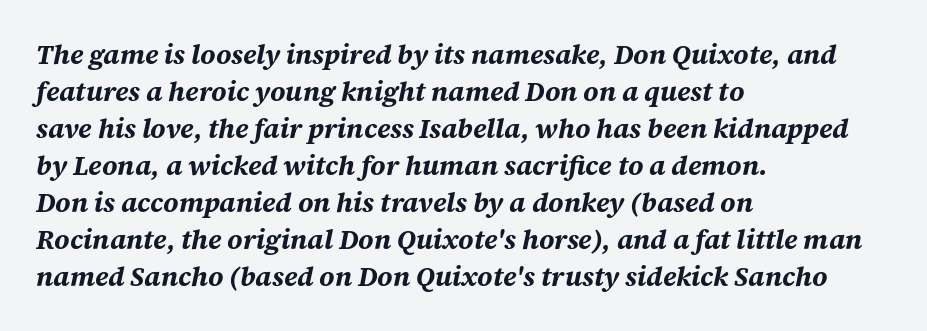
{"italic": "yes", "lean": "right", "slant_degrees": 12, "bold": "yes", "underline": "no", "align": "left", "line_spacing": "normal", "line_spacing_ratio": 1.37, "letter_spacing": "normal", "letter_spacing_em": 0.0, "glyph_px": 27}
